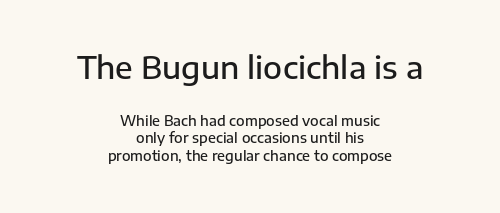
{"serif": "no", "italic": "no", "bold": "semi", "weight": "semibold", "width": "normal", "stroke_contrast": "low", "x_height": "medium", "monospaced": "no", "underline": "no", "align": "center", "line_spacing": "normal", "line_spacing_ratio": 1.26, "letter_spacing": "normal", "letter_spacing_em": 0.0, "larger_block": "first", "size_ratio": 2.21, "glyph_px": 31}
